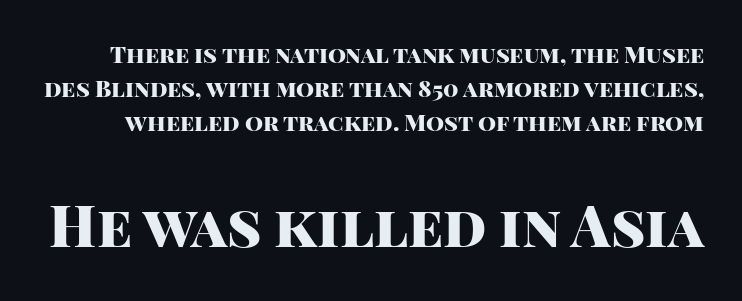
Q: Is the text bold? A: Yes.
Q: Is the text italic (slanted)? A: No, it is upright.
Q: Is the typeface a serif or a sans-serif typeface? A: Sans-serif.
Q: Is the text underlined? A: No.
Q: Is the spacing between letters normal or unusually wide? A: Normal.
Q: Is the spacing between lines tight, normal or loose? A: Normal.
Q: Which block of text is set in a larger size, the first (top) or the second (bottom)? A: The second (bottom) one.
Q: Width (condensed, normal, or wide)? A: Normal.
Q: Stroke contrast? A: High.
Q: x-height? A: Large.
Q: Monospaced? A: No.
